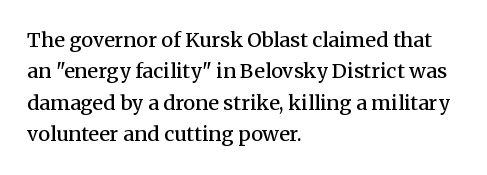
The characters look somewhat weighty, a semibold short of true bold. The passage shown is not underscored anywhere. Tall strokes in this sample are plumb rather than angled. Observe the ordinary spacing: letters are neighbours, not strangers.
